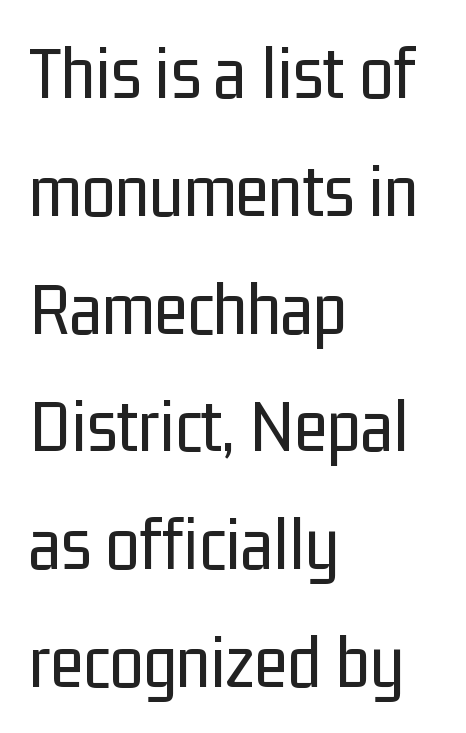
Q: Is the text bold? A: No.
Q: Is the text italic (slanted)? A: No, it is upright.
Q: Is the typeface a serif or a sans-serif typeface? A: Sans-serif.
Q: Is the text underlined? A: No.
Q: How is the paragraph aligned? A: Left-aligned.
Q: Is the spacing between letters normal or unusually wide? A: Normal.
Q: Is the spacing between lines tight, normal or loose? A: Normal.
Q: Width (condensed, normal, or wide)? A: Condensed.
Q: Stroke contrast? A: Low.
Q: x-height? A: Medium.
Q: Monospaced? A: No.
